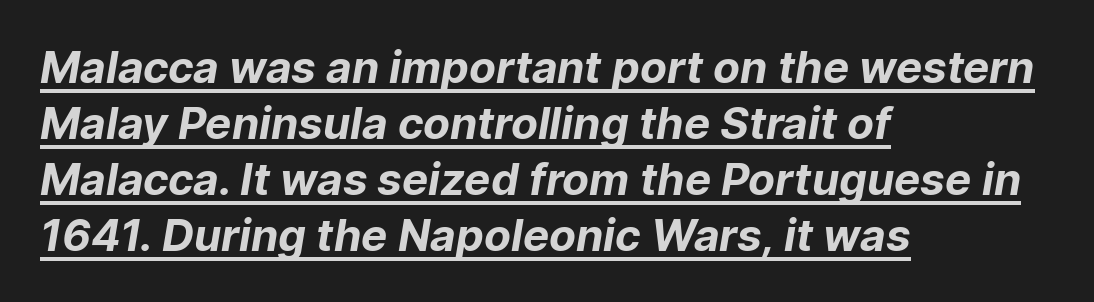
{"serif": "no", "bold": "yes", "weight": "bold", "width": "normal", "stroke_contrast": "low", "x_height": "medium", "monospaced": "no", "underline": "yes", "align": "left", "line_spacing": "normal", "line_spacing_ratio": 1.27, "letter_spacing": "normal", "letter_spacing_em": 0.0, "glyph_px": 44}
